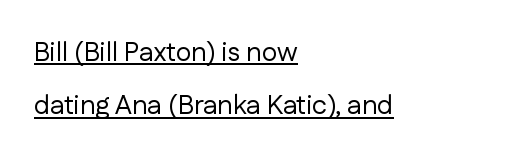
{"italic": "no", "bold": "no", "underline": "yes", "align": "left", "line_spacing": "loose", "line_spacing_ratio": 1.97, "letter_spacing": "normal", "letter_spacing_em": 0.0, "glyph_px": 27}
